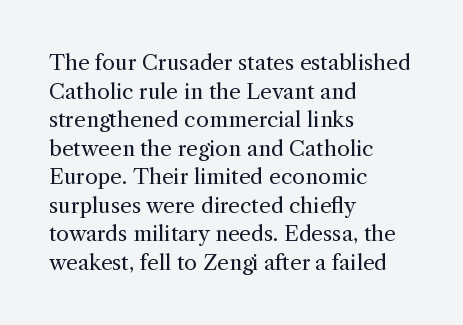
The image shows 21 px text type, upright; set left-aligned, normal line spacing (1.36x), normal letter spacing, not underlined.
